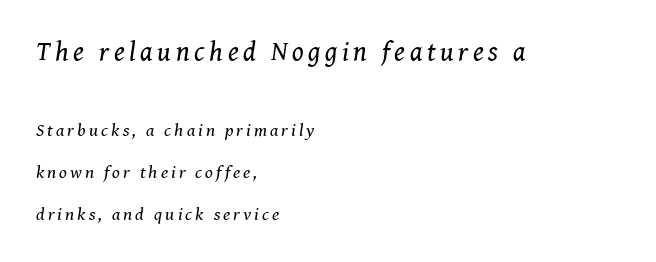
The image shows 27 px text type, italic (leaning right); set left-aligned, loose line spacing (2.32x), not underlined; the first (top) block is 1.5x larger.
